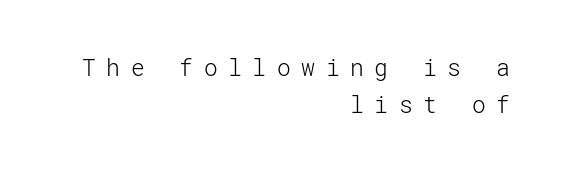
Weight: regular or lighter. These lines have a slow, spaced-out rhythm from letter to letter. Baseline-to-baseline distance is the conventional proportion of letter height. Beneath every word, the page is bare. The axis of the letterforms is exactly vertical.
